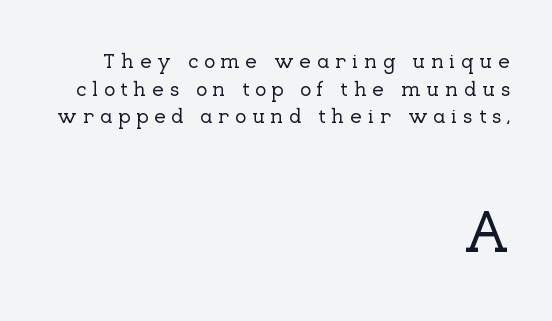
Q: Is the text italic (slanted)? A: No, it is upright.
Q: Is the typeface a serif or a sans-serif typeface? A: Serif.
Q: Is the text underlined? A: No.
Q: How is the paragraph aligned? A: Right-aligned.
Q: Is the spacing between letters normal or unusually wide? A: Unusually wide.
Q: Is the spacing between lines tight, normal or loose? A: Normal.
Q: Which block of text is set in a larger size, the first (top) or the second (bottom)? A: The second (bottom) one.
Q: Width (condensed, normal, or wide)? A: Normal.
Q: Stroke contrast? A: Low.
Q: x-height? A: Medium.
Q: Monospaced? A: No.
